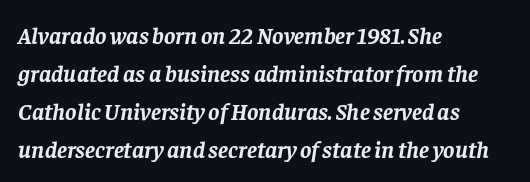
The typography opts for an oblique posture over an upright one. The rendering uses a moderate line-height, typical for paragraphs. These lines keep a tight, regular rhythm from letter to letter. The rendering uses a bold face; every stroke is thick and dark.
